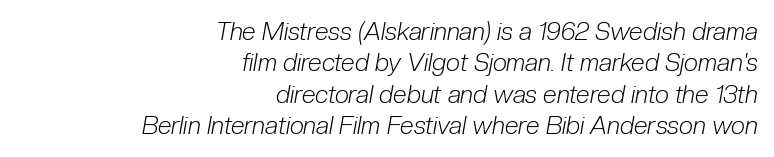
The lines are quadded right. Rows of type keep a routine distance in the vertical direction. The weight would be labelled regular, book, light, or lighter still. Is the type slanted? Yes — the strokes lean at a clear angle. Words appear dense and cohesive because spacing is normal.
